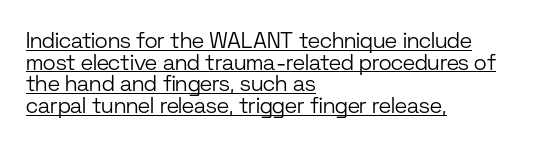
Q: Is the text bold? A: No.
Q: Is the text italic (slanted)? A: No, it is upright.
Q: Is the text underlined? A: Yes.
Q: How is the paragraph aligned? A: Left-aligned.
Q: Is the spacing between letters normal or unusually wide? A: Normal.
Q: Is the spacing between lines tight, normal or loose? A: Tight.
